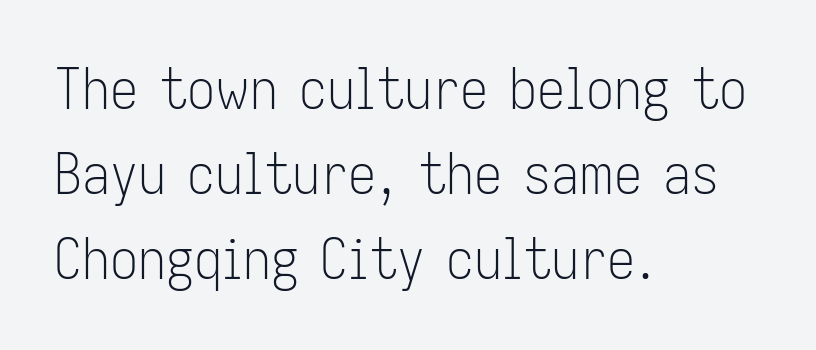
The image shows 56 px light, condensed sans-serif type, upright; set left-aligned, normal line spacing (1.52x), normal letter spacing, not underlined; low stroke contrast and a medium x-height.
